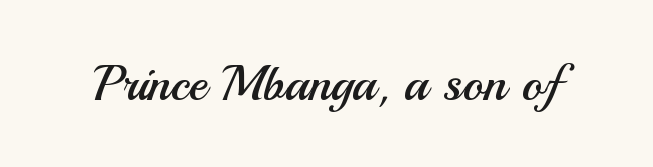
Q: Is the text bold? A: No.
Q: Is the text italic (slanted)? A: Yes.
Q: Is the typeface a serif or a sans-serif typeface? A: Sans-serif.
Q: Is the text underlined? A: No.
Q: Is the spacing between letters normal or unusually wide? A: Normal.
Q: Width (condensed, normal, or wide)? A: Normal.
Q: Stroke contrast? A: Medium.
Q: x-height? A: Small.
Q: Monospaced? A: No.
